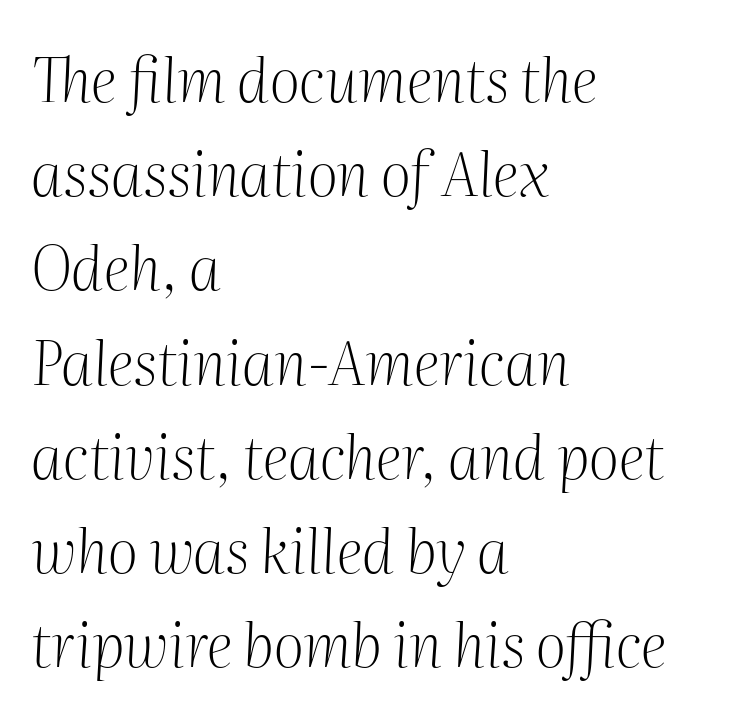
{"serif": "yes", "italic": "yes", "lean": "right", "slant_degrees": 2, "bold": "no", "weight": "light", "width": "normal", "stroke_contrast": "medium", "x_height": "medium", "monospaced": "no", "underline": "no", "align": "left", "line_spacing": "normal", "line_spacing_ratio": 1.57, "letter_spacing": "normal", "letter_spacing_em": 0.0, "glyph_px": 60}
